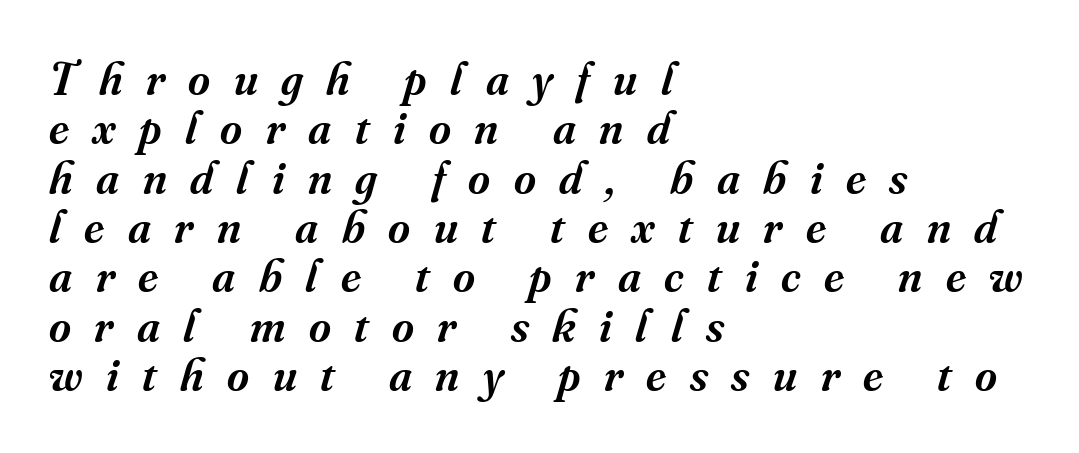
Q: Is the text bold? A: Semi-bold.
Q: Is the text italic (slanted)? A: Yes, it leans right by about 16 degrees.
Q: Is the typeface a serif or a sans-serif typeface? A: Serif.
Q: Is the text underlined? A: No.
Q: How is the paragraph aligned? A: Left-aligned.
Q: Is the spacing between letters normal or unusually wide? A: Unusually wide.
Q: Is the spacing between lines tight, normal or loose? A: Tight.
Q: Width (condensed, normal, or wide)? A: Normal.
Q: Stroke contrast? A: Medium.
Q: x-height? A: Small.
Q: Monospaced? A: No.
